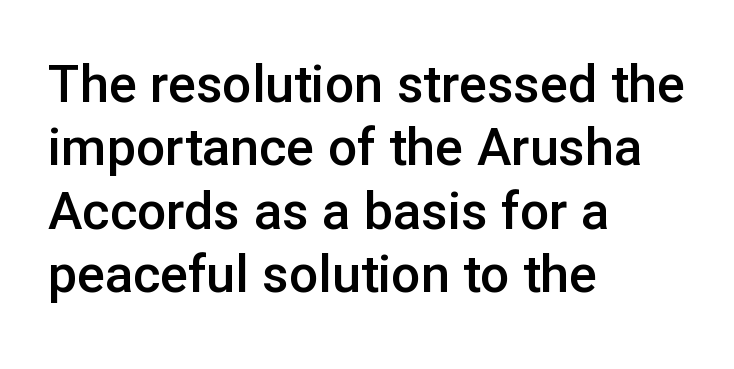
Q: Is the text bold? A: Semi-bold.
Q: Is the text italic (slanted)? A: No, it is upright.
Q: Is the typeface a serif or a sans-serif typeface? A: Sans-serif.
Q: Is the text underlined? A: No.
Q: How is the paragraph aligned? A: Left-aligned.
Q: Is the spacing between letters normal or unusually wide? A: Normal.
Q: Width (condensed, normal, or wide)? A: Normal.
Q: Stroke contrast? A: Low.
Q: x-height? A: Medium.
Q: Monospaced? A: No.
